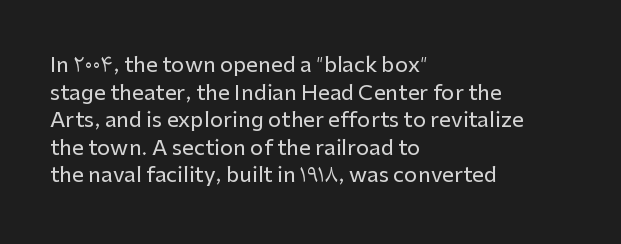
{"italic": "no", "underline": "no", "align": "left", "line_spacing": "normal", "line_spacing_ratio": 1.31, "letter_spacing": "normal", "letter_spacing_em": 0.0, "glyph_px": 21}
